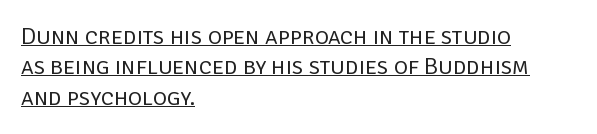
{"italic": "no", "bold": "no", "underline": "yes", "align": "left", "line_spacing": "normal", "line_spacing_ratio": 1.27, "letter_spacing": "normal", "letter_spacing_em": 0.0, "glyph_px": 24}
